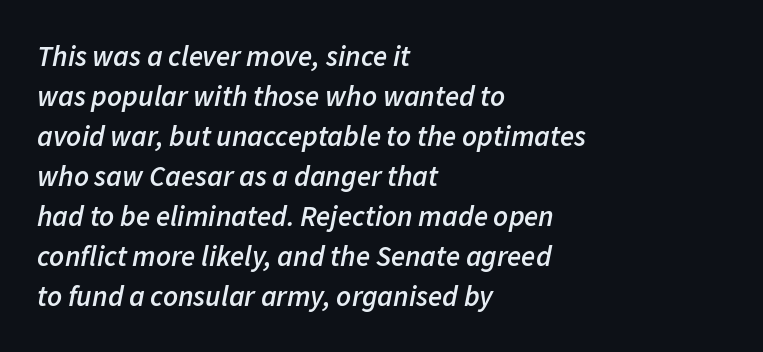
The space directly below the letters is spotless. Caption: multi-line text, flush left, ragged right. Students, this is semibold: more ink than regular, less than bold. The face used here is proportionally spaced, like ordinary book or web type. Observe the ordinary spacing: letters are neighbours, not strangers.
